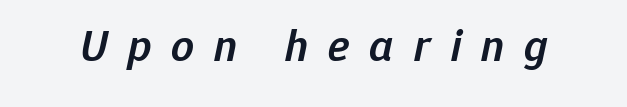
Q: Is the text bold? A: Semi-bold.
Q: Is the text italic (slanted)? A: Yes, it leans right by about 12 degrees.
Q: Is the text underlined? A: No.
Q: Is the spacing between letters normal or unusually wide? A: Unusually wide.
Q: Width (condensed, normal, or wide)? A: Normal.
Q: Stroke contrast? A: Low.
Q: x-height? A: Medium.
Q: Monospaced? A: No.
